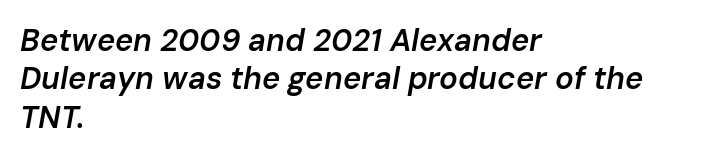
The image shows 31 px semibold type, italic (leaning right); set left-aligned, line spacing 1.24x, normal letter spacing, not underlined; low stroke contrast and a medium x-height.
